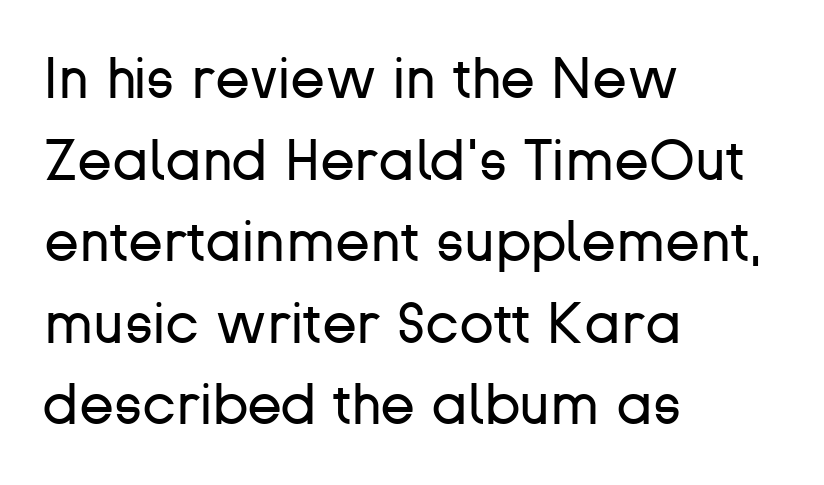
Q: Is the text bold? A: No.
Q: Is the text italic (slanted)? A: No, it is upright.
Q: Is the typeface a serif or a sans-serif typeface? A: Sans-serif.
Q: Is the text underlined? A: No.
Q: How is the paragraph aligned? A: Left-aligned.
Q: Is the spacing between letters normal or unusually wide? A: Normal.
Q: Is the spacing between lines tight, normal or loose? A: Normal.
Q: Width (condensed, normal, or wide)? A: Normal.
Q: Stroke contrast? A: Low.
Q: x-height? A: Medium.
Q: Monospaced? A: No.
